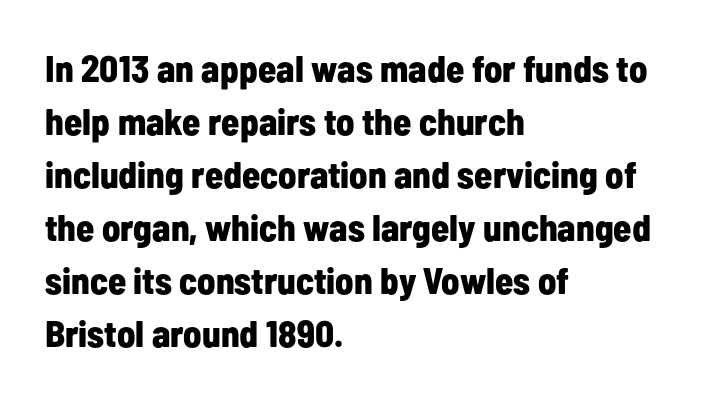
{"serif": "no", "italic": "no", "bold": "yes", "weight": "bold", "width": "condensed", "stroke_contrast": "low", "x_height": "medium", "monospaced": "no", "underline": "no", "align": "left", "line_spacing": "normal", "line_spacing_ratio": 1.43, "letter_spacing": "normal", "letter_spacing_em": 0.0, "glyph_px": 37}
